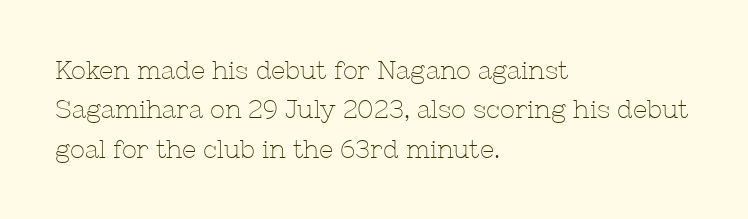
Q: Is the text bold? A: No.
Q: Is the text italic (slanted)? A: No, it is upright.
Q: Is the text underlined? A: No.
Q: How is the paragraph aligned? A: Left-aligned.
Q: Is the spacing between letters normal or unusually wide? A: Normal.
Q: Is the spacing between lines tight, normal or loose? A: Normal.
